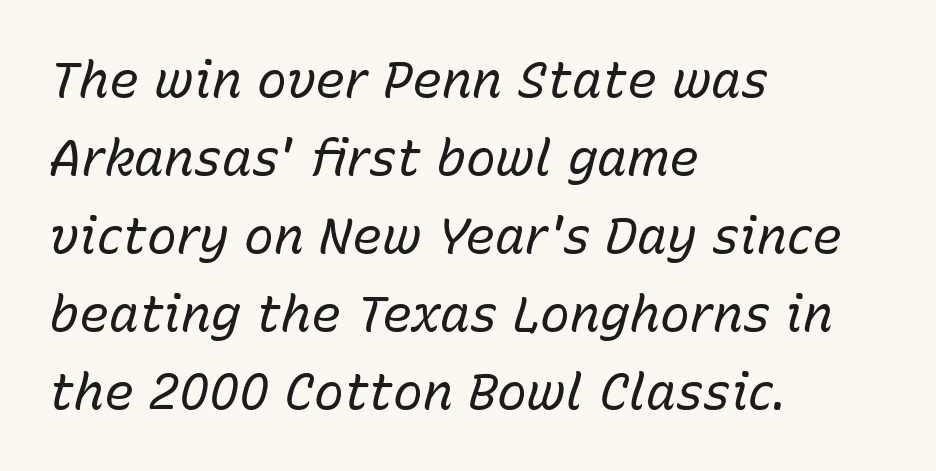
The font is comparable to plain body text, perhaps lighter. The space beneath each line is pristine and unruled. A classic flush-left, rag-right setting is used for this passage. Quick note: interline space is typical.
